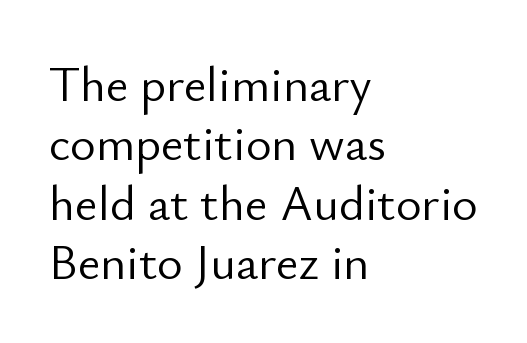
The image shows 49 px light sans-serif type, upright; set left-aligned, line spacing 1.21x, normal letter spacing, not underlined; low stroke contrast and a small x-height.
